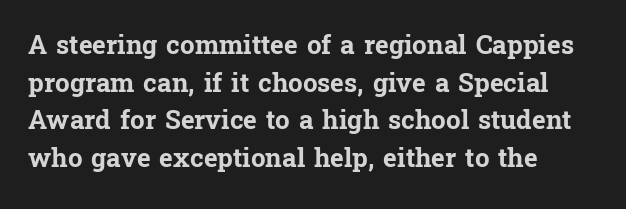
{"italic": "no", "bold": "yes", "underline": "no", "align": "left", "line_spacing": "normal", "line_spacing_ratio": 1.45, "letter_spacing": "normal", "letter_spacing_em": 0.0, "glyph_px": 26}
